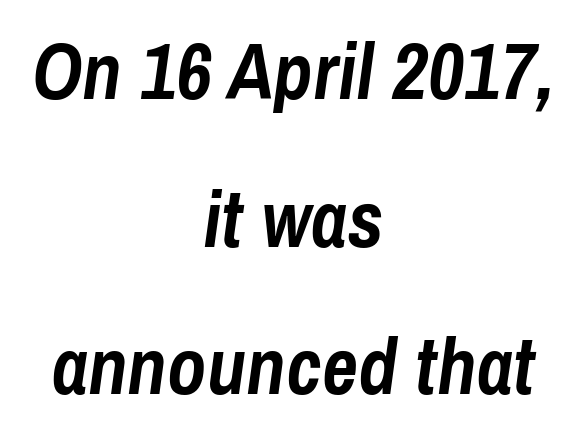
The letters sit at their default tracking, neither squeezed nor spread. Character widths vary here, with narrow letters taking less room than wide ones. The specimen reads as italic at a glance. On the weight axis this lands at bold, roughly 700. The baseline area is clear.
